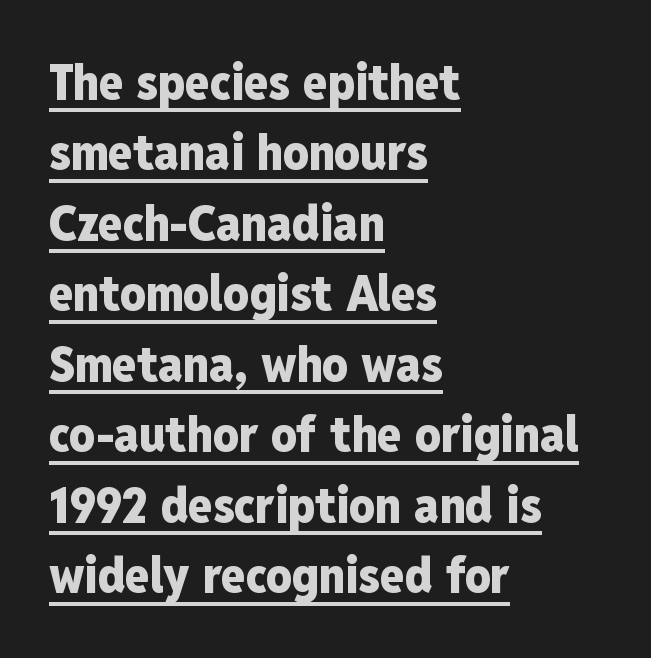
{"serif": "no", "italic": "no", "bold": "yes", "weight": "heavy", "width": "condensed", "stroke_contrast": "low", "x_height": "medium", "monospaced": "no", "underline": "yes", "align": "left", "line_spacing": "normal", "line_spacing_ratio": 1.41, "letter_spacing": "normal", "letter_spacing_em": 0.0, "glyph_px": 50}
